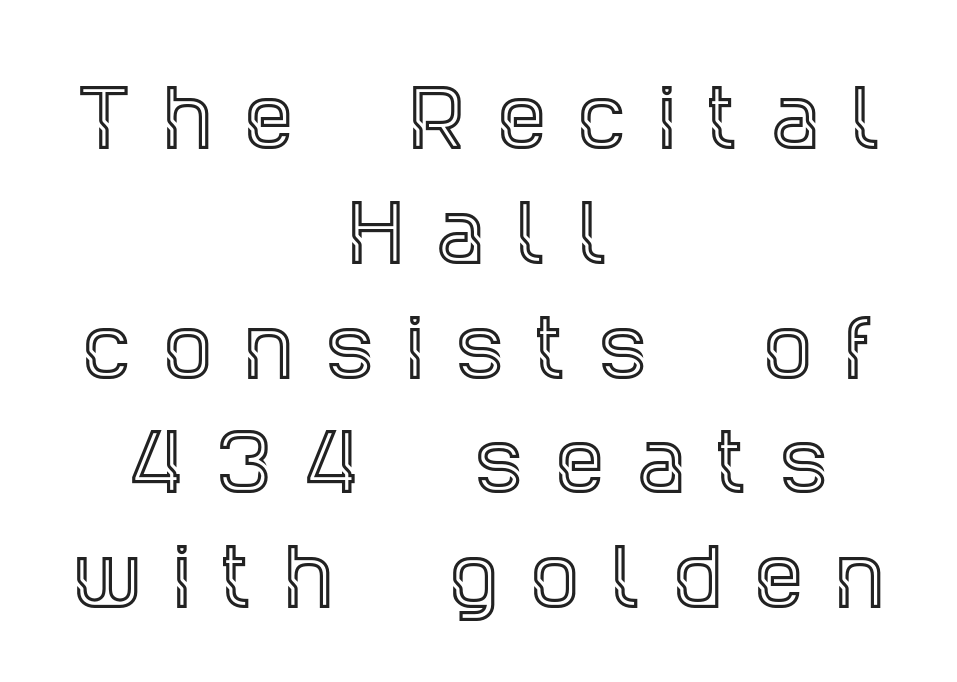
Q: Is the text italic (slanted)? A: No, it is upright.
Q: Is the typeface a serif or a sans-serif typeface? A: Serif.
Q: Is the text underlined? A: No.
Q: How is the paragraph aligned? A: Centered.
Q: Is the spacing between letters normal or unusually wide? A: Unusually wide.
Q: Is the spacing between lines tight, normal or loose? A: Normal.
Q: Width (condensed, normal, or wide)? A: Condensed.
Q: x-height? A: Large.
Q: Monospaced? A: No.
